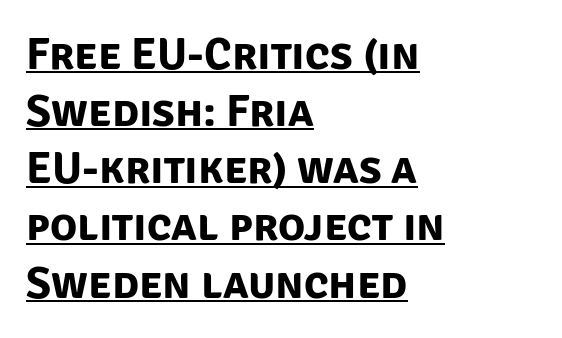
The image shows 45 px bold sans-serif type; set left-aligned, normal line spacing (1.27x), normal letter spacing, underlined; low stroke contrast and a large x-height.
